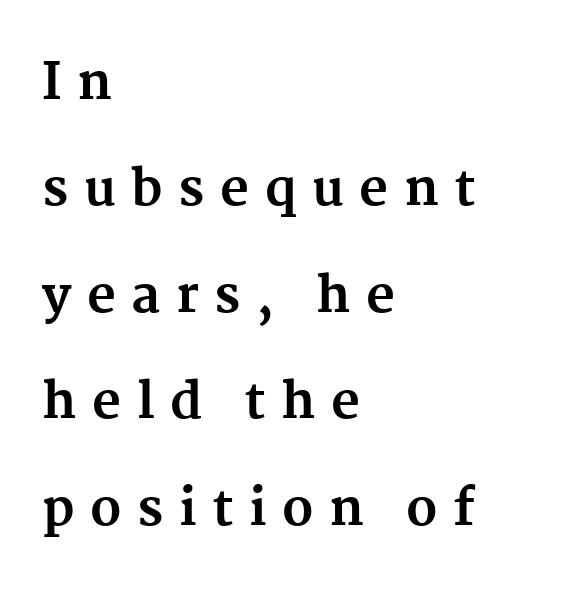
Q: Is the text bold? A: Yes.
Q: Is the text italic (slanted)? A: No, it is upright.
Q: Is the typeface a serif or a sans-serif typeface? A: Serif.
Q: Is the text underlined? A: No.
Q: How is the paragraph aligned? A: Left-aligned.
Q: Is the spacing between letters normal or unusually wide? A: Unusually wide.
Q: Is the spacing between lines tight, normal or loose? A: Loose.
Q: Width (condensed, normal, or wide)? A: Normal.
Q: Stroke contrast? A: Medium.
Q: x-height? A: Medium.
Q: Monospaced? A: No.
